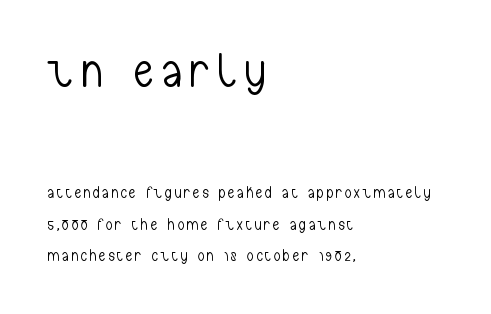
The image shows 49 px light, condensed sans-serif type, upright; set left-aligned, loose line spacing (1.99x), not underlined; the first (top) block is 3.06x larger; low stroke contrast and a medium x-height.
